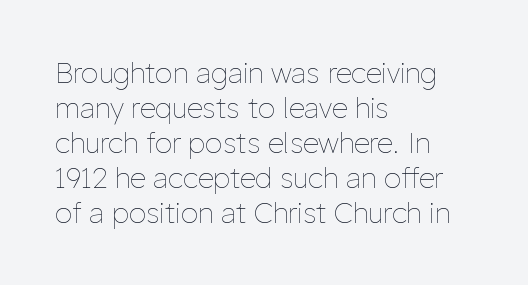
Q: Is the text bold? A: No.
Q: Is the text italic (slanted)? A: No, it is upright.
Q: Is the text underlined? A: No.
Q: How is the paragraph aligned? A: Left-aligned.
Q: Is the spacing between letters normal or unusually wide? A: Normal.
Q: Is the spacing between lines tight, normal or loose? A: Normal.
Q: Width (condensed, normal, or wide)? A: Normal.
Q: Stroke contrast? A: Low.
Q: x-height? A: Medium.
Q: Monospaced? A: No.
